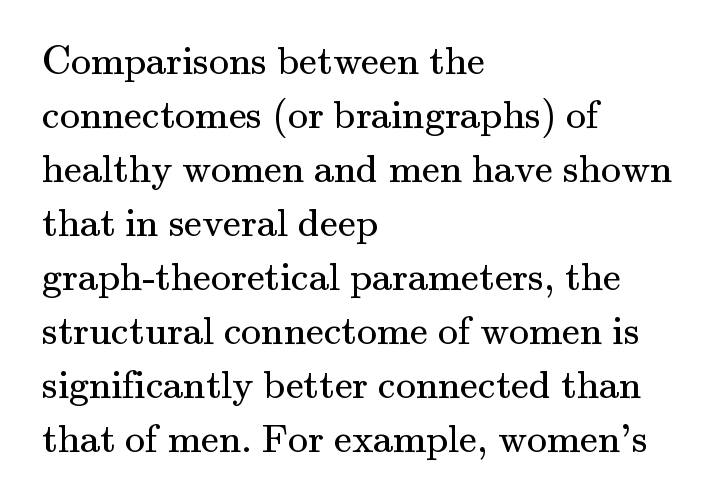
{"serif": "yes", "italic": "no", "bold": "no", "weight": "regular", "width": "normal", "stroke_contrast": "medium", "x_height": "small", "monospaced": "no", "underline": "no", "align": "left", "line_spacing": "normal", "line_spacing_ratio": 1.35, "letter_spacing": "normal", "letter_spacing_em": 0.0, "glyph_px": 40}
